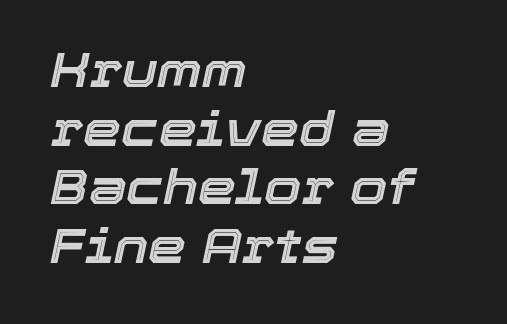
The image shows 48 px text type, italic (leaning right); set left-aligned, line spacing 1.22x, normal letter spacing, not underlined; a medium x-height.
